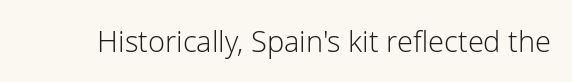
The image shows 29 px light sans-serif type, upright; set normal letter spacing, not underlined; low stroke contrast and a medium x-height.
